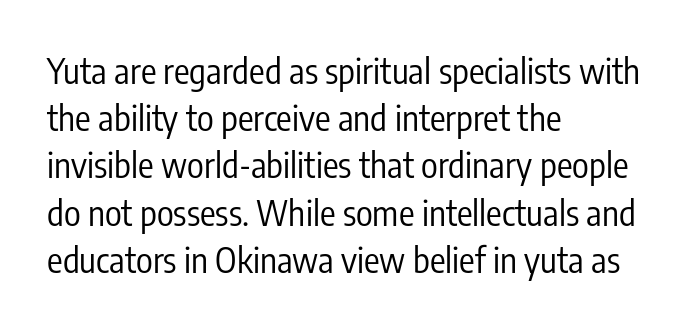
The image shows 35 px regular-weight, condensed sans-serif type, upright; set left-aligned, normal line spacing (1.35x), normal letter spacing, not underlined; low stroke contrast and a medium x-height.
